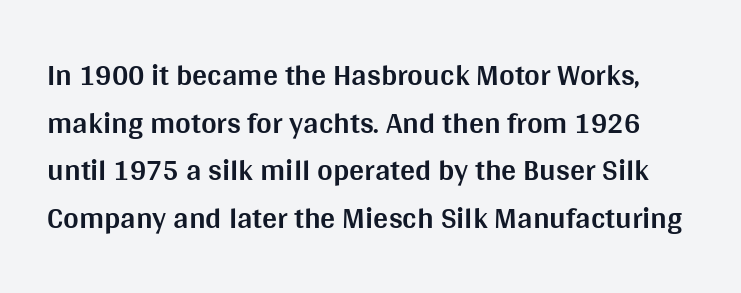
Look at the bottom of the vertical strokes: they stop flat, with no serifs. Designer's note — italics off, roman on. Each letter keeps its own natural width here, so spacing adapts to shape. The strokes are fattened all the way to bold.
